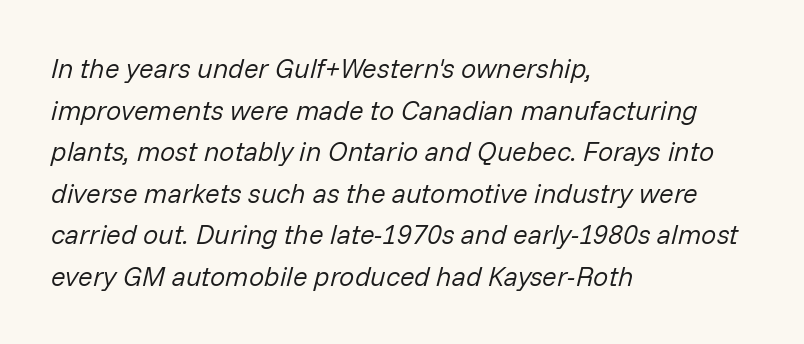
The glyphs look as if they've been sheared to an angle. Unbolded letterforms with no extra heft. Compared with typical body copy, the letter spacing here is the same. The rendering uses a moderate line-height, typical for paragraphs. The setting favours the left margin, as ordinary paragraphs usually do.
